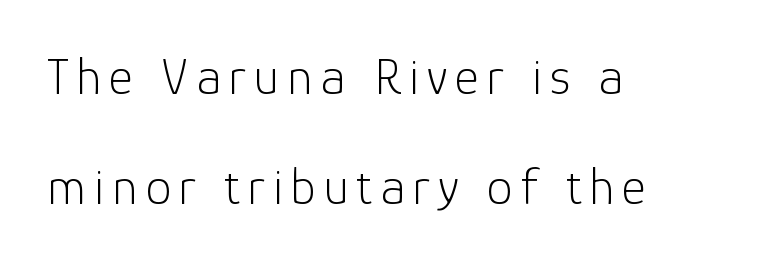
Q: Is the text bold? A: No.
Q: Is the text italic (slanted)? A: No, it is upright.
Q: Is the typeface a serif or a sans-serif typeface? A: Sans-serif.
Q: Is the text underlined? A: No.
Q: How is the paragraph aligned? A: Left-aligned.
Q: Is the spacing between lines tight, normal or loose? A: Loose.
Q: Width (condensed, normal, or wide)? A: Normal.
Q: Stroke contrast? A: Low.
Q: x-height? A: Medium.
Q: Monospaced? A: No.
